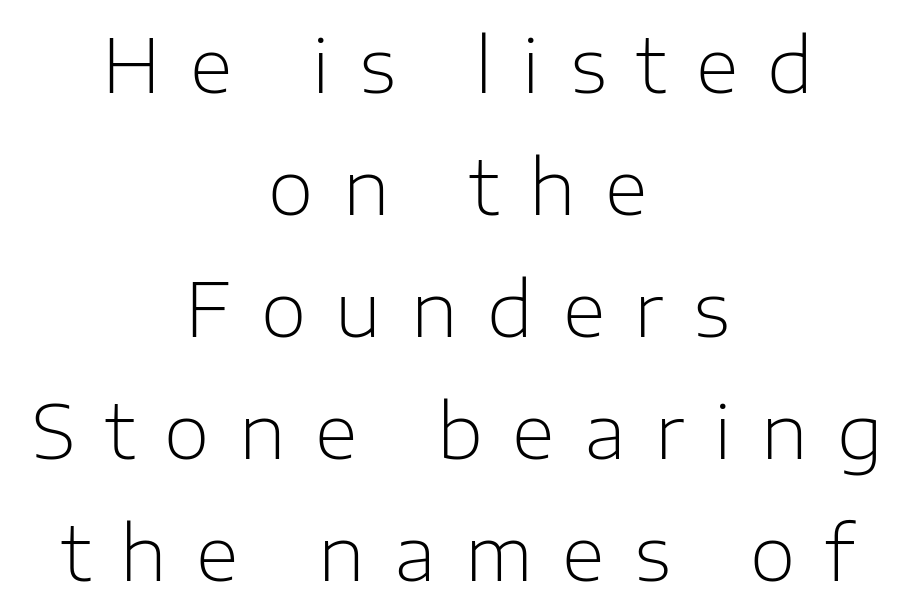
{"serif": "no", "italic": "no", "bold": "no", "weight": "light", "width": "normal", "stroke_contrast": "low", "x_height": "medium", "monospaced": "no", "underline": "no", "align": "center", "line_spacing": "normal", "line_spacing_ratio": 1.65, "letter_spacing": "wide", "letter_spacing_em": 0.4, "glyph_px": 74}
